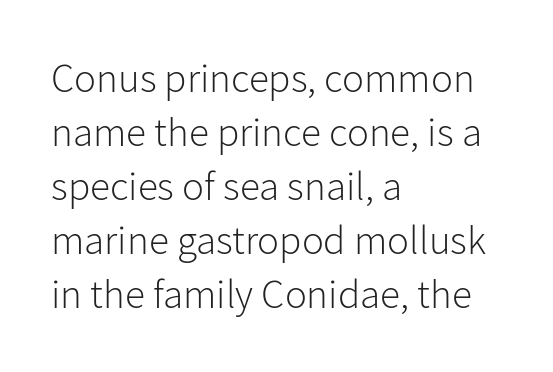
The image shows 41 px light sans-serif type, upright; set left-aligned, normal line spacing (1.32x), normal letter spacing, not underlined; low stroke contrast and a medium x-height.
